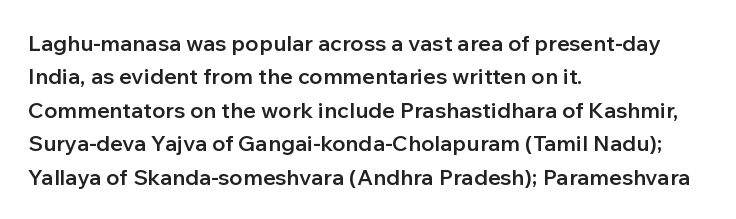
The image shows 22 px text type, upright; set left-aligned, normal line spacing (1.52x), normal letter spacing, not underlined.
